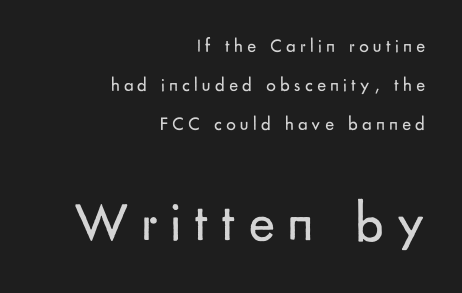
A great deal of white space separates one row of letters from the next. This rendering widens character spacing well past its baseline value. Varying glyph widths throughout — classic text-font behaviour. Italic: no, the glyphs are upright roman.
